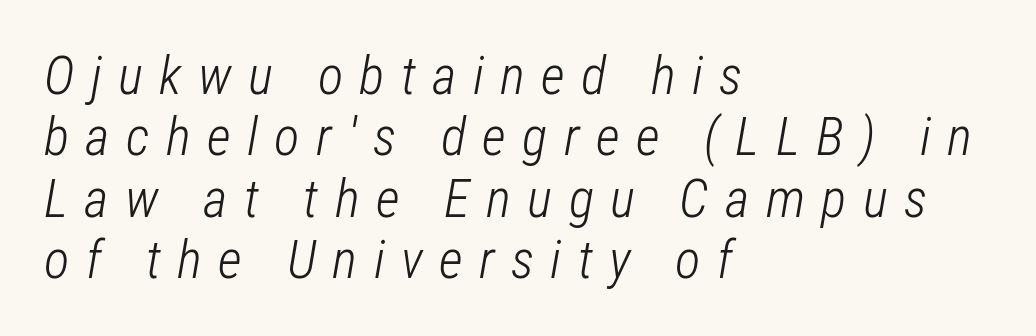
Q: Is the text bold? A: No.
Q: Is the text italic (slanted)? A: Yes, it leans right by about 12 degrees.
Q: Is the text underlined? A: No.
Q: How is the paragraph aligned? A: Left-aligned.
Q: Is the spacing between letters normal or unusually wide? A: Unusually wide.
Q: Width (condensed, normal, or wide)? A: Condensed.
Q: Stroke contrast? A: Low.
Q: x-height? A: Medium.
Q: Monospaced? A: No.
